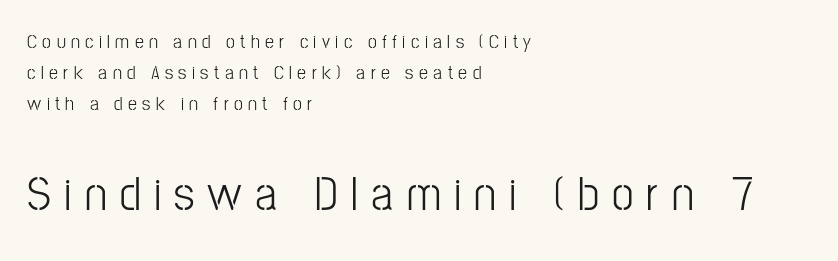
{"serif": "no", "italic": "no", "bold": "no", "weight": "light", "width": "condensed", "stroke_contrast": "low", "x_height": "medium", "monospaced": "no", "underline": "no", "align": "left", "line_spacing": "normal", "line_spacing_ratio": 1.55, "letter_spacing": "wide", "letter_spacing_em": 0.27, "larger_block": "second", "size_ratio": 2.45, "glyph_px": 49}
